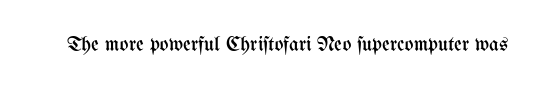
Q: Is the text bold? A: No.
Q: Is the text italic (slanted)? A: No, it is upright.
Q: Is the text underlined? A: No.
Q: Is the spacing between letters normal or unusually wide? A: Normal.
